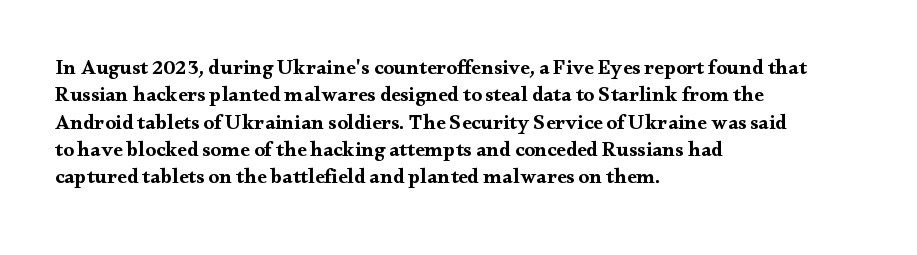
The image shows 21 px bold type, upright; set left-aligned, normal line spacing (1.3x), normal letter spacing, not underlined.
